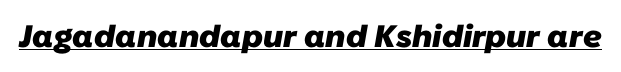
{"serif": "no", "bold": "yes", "weight": "heavy", "width": "normal", "stroke_contrast": "low", "x_height": "medium", "monospaced": "no", "underline": "yes", "letter_spacing": "normal", "letter_spacing_em": 0.0, "glyph_px": 31}
